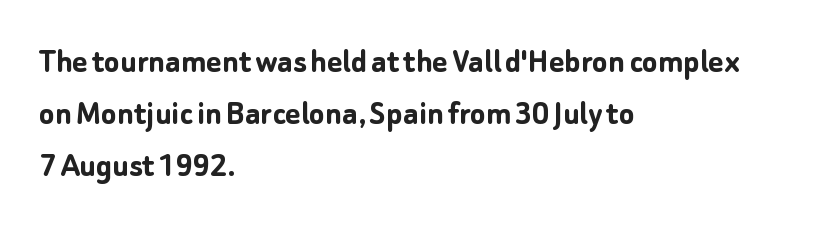
{"serif": "no", "italic": "no", "bold": "yes", "weight": "semibold", "width": "normal", "stroke_contrast": "low", "x_height": "medium", "monospaced": "no", "underline": "no", "align": "left", "line_spacing": "normal", "line_spacing_ratio": 1.44, "letter_spacing": "normal", "letter_spacing_em": 0.0, "glyph_px": 36}
